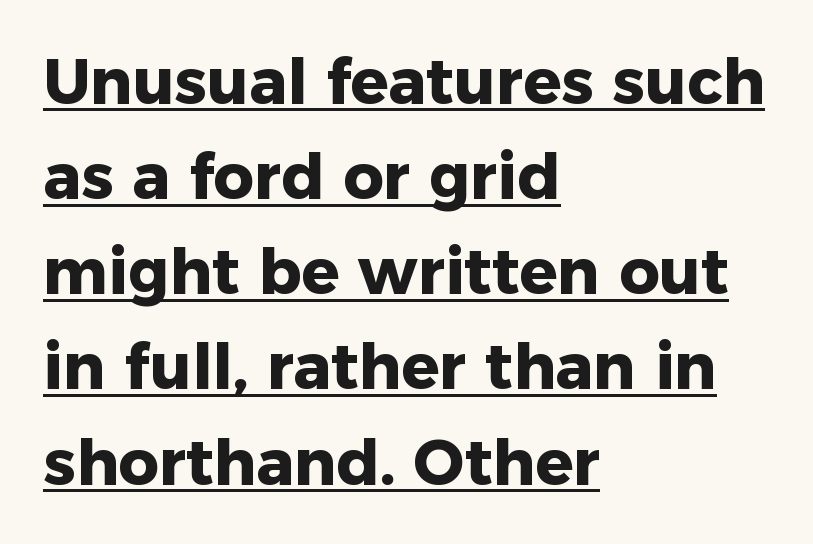
Q: Is the text bold? A: Yes.
Q: Is the text italic (slanted)? A: No, it is upright.
Q: Is the typeface a serif or a sans-serif typeface? A: Sans-serif.
Q: Is the text underlined? A: Yes.
Q: How is the paragraph aligned? A: Left-aligned.
Q: Is the spacing between letters normal or unusually wide? A: Normal.
Q: Is the spacing between lines tight, normal or loose? A: Normal.
Q: Width (condensed, normal, or wide)? A: Normal.
Q: Stroke contrast? A: Low.
Q: x-height? A: Medium.
Q: Monospaced? A: No.
